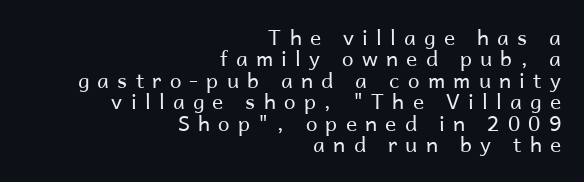
The letters are spread apart with noticeably loose tracking. Rule under the text: the space is simply empty. Each new line begins almost immediately beneath the previous one. The lettering stays uniformly vertical, giving the passage a roman look. Typeset ragged left — the right edge is the straight one.
